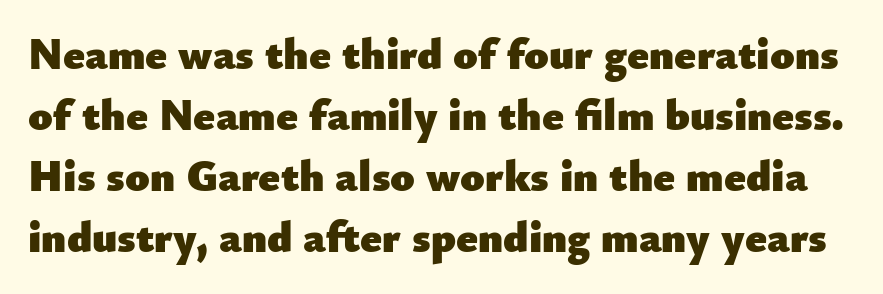
Spacing verdict: proportional, widths tailored to each character. One glance says typical: line gaps are just what's usual. Inter-character spacing is left at the font's built-in metrics. Italic: no, the glyphs are upright roman.
